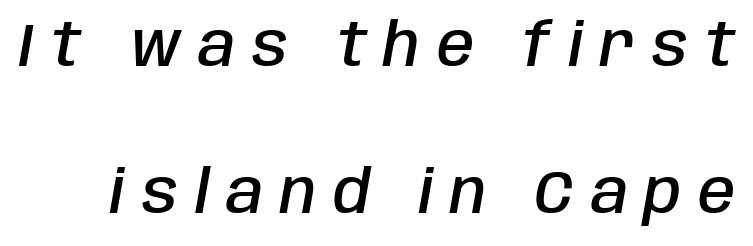
This sample has the flowing, uneven cadence of proportional lettering. The face used here is a semibold: visibly heavier than regular, lighter than bold. Tall strokes in this sample are angled rather than plumb. The passage shown is not underscored anywhere. Summary of vertical rhythm: relaxed, with wide interline spacing.
